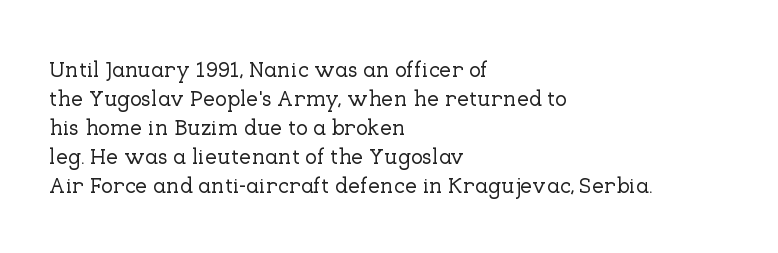
The image shows 22 px text type, upright; set left-aligned, normal line spacing (1.32x), normal letter spacing, not underlined.
